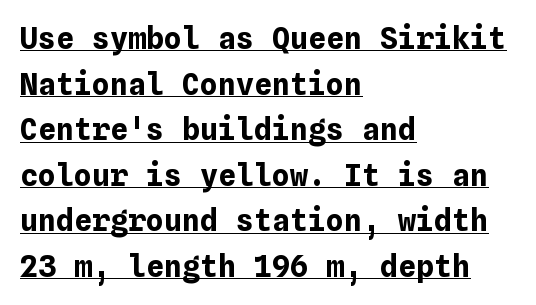
Q: Is the text bold? A: Yes.
Q: Is the text italic (slanted)? A: No, it is upright.
Q: Is the text underlined? A: Yes.
Q: How is the paragraph aligned? A: Left-aligned.
Q: Is the spacing between letters normal or unusually wide? A: Normal.
Q: Is the spacing between lines tight, normal or loose? A: Normal.
Q: Width (condensed, normal, or wide)? A: Normal.
Q: Stroke contrast? A: Low.
Q: x-height? A: Medium.
